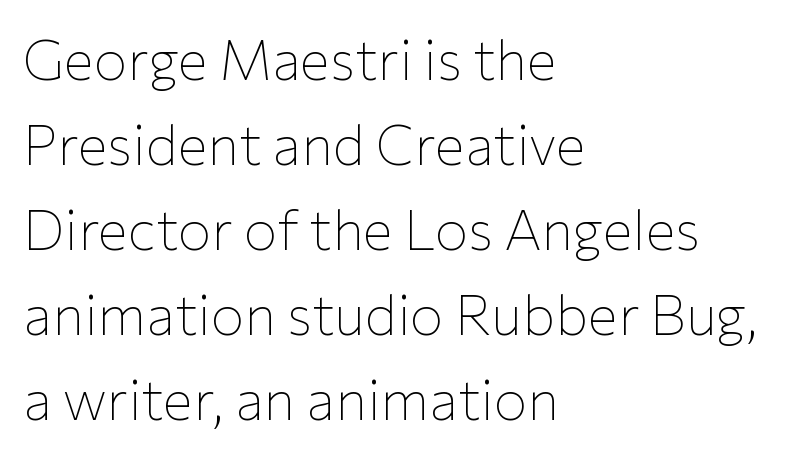
The image shows 56 px thin sans-serif type, upright; set left-aligned, normal line spacing (1.52x), normal letter spacing, not underlined; low stroke contrast and a medium x-height.
